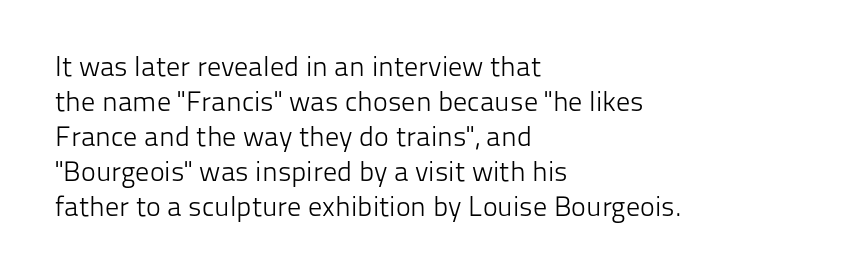
The image shows 28 px light sans-serif type, upright; set left-aligned, normal line spacing (1.25x), normal letter spacing, not underlined; low stroke contrast and a medium x-height.
